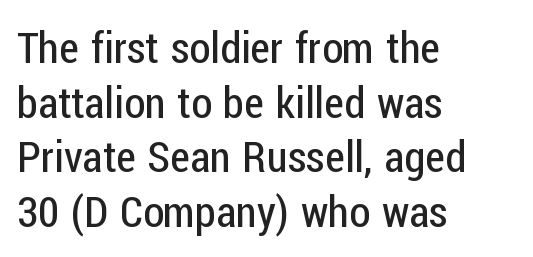
No feet cap the strokes, marking this as sans-serif type. The words here are not underlined. Students, note that the glyphs here touch the page at normal intervals. A typesetter would call this proportional, since set widths differ per character. A classic flush-left, rag-right setting is used for this passage.
